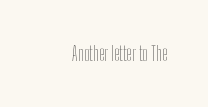
{"italic": "no", "bold": "no", "underline": "no", "letter_spacing": "normal", "letter_spacing_em": 0.0, "glyph_px": 20}
